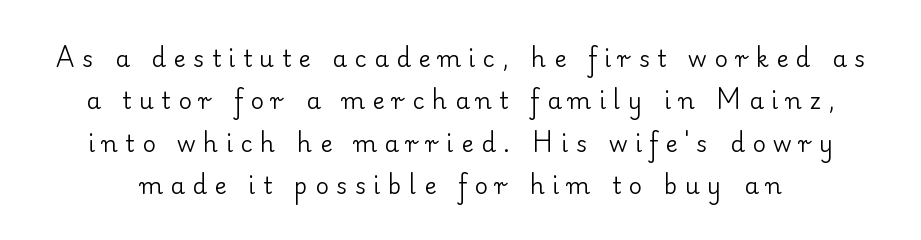
The image shows 23 px text type, upright; set line spacing 1.84x, unusually wide letter spacing (+0.33 em), not underlined.
